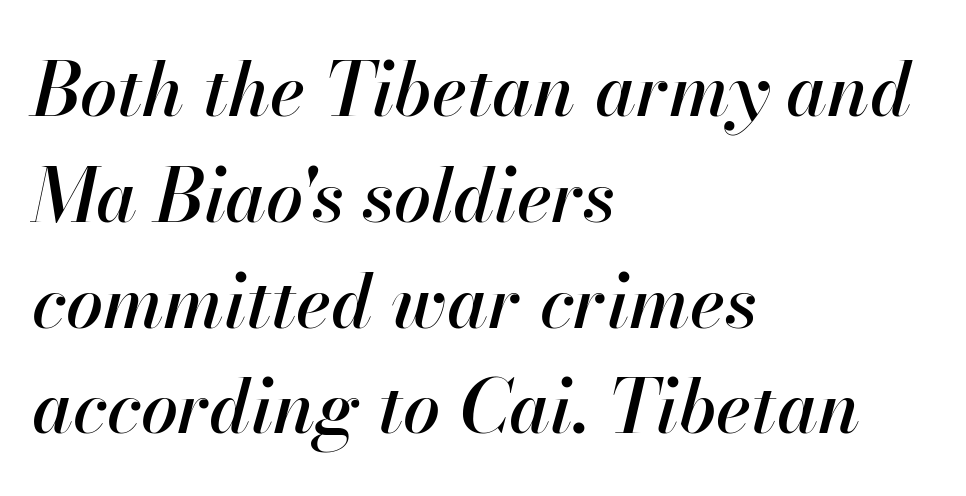
The image shows 74 px text type, italic (leaning right); set left-aligned, normal line spacing (1.43x), normal letter spacing, not underlined; high stroke contrast and a small x-height.
